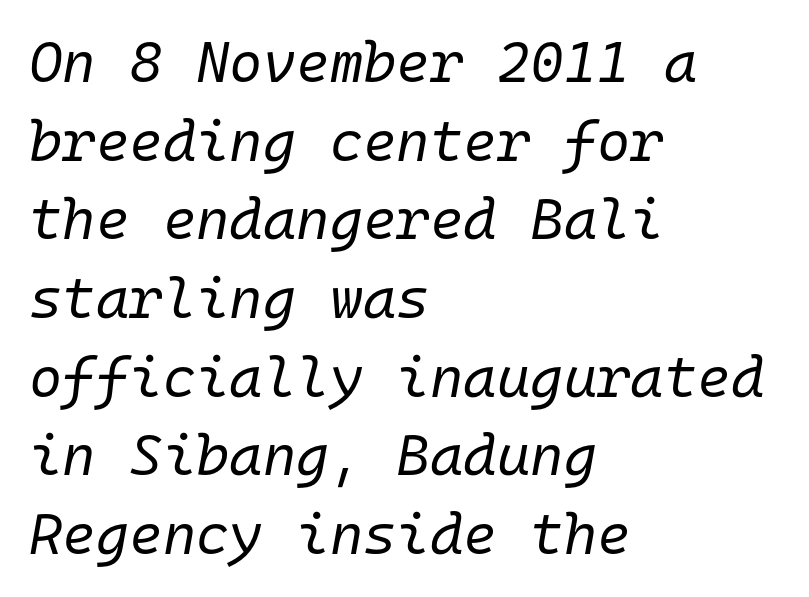
{"italic": "yes", "lean": "right", "slant_degrees": 10, "bold": "no", "weight": "regular", "width": "normal", "stroke_contrast": "low", "x_height": "medium", "monospaced": "yes", "underline": "no", "align": "left", "line_spacing": "normal", "line_spacing_ratio": 1.38, "letter_spacing": "normal", "letter_spacing_em": 0.0, "glyph_px": 57}
